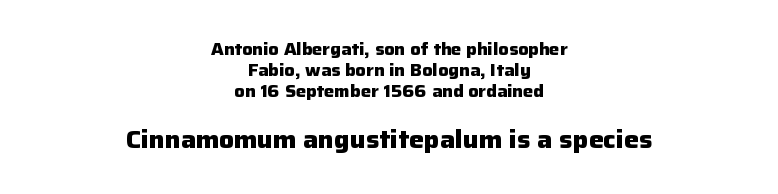
{"italic": "no", "bold": "yes", "underline": "no", "align": "center", "line_spacing": "normal", "line_spacing_ratio": 1.25, "letter_spacing": "normal", "letter_spacing_em": 0.0, "larger_block": "second", "size_ratio": 1.47, "glyph_px": 25}
